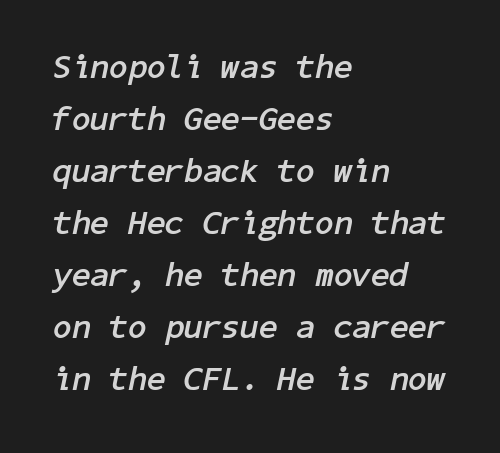
The image shows 34 px semibold type, italic (leaning right); set left-aligned, normal line spacing (1.53x), normal letter spacing, not underlined; low stroke contrast and a medium x-height.
